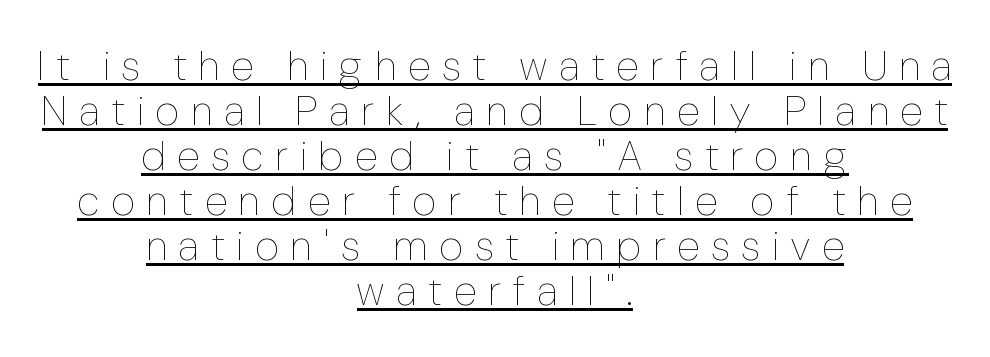
{"italic": "no", "bold": "no", "weight": "thin", "width": "condensed", "stroke_contrast": "low", "x_height": "medium", "monospaced": "no", "underline": "yes", "align": "center", "line_spacing": "tight", "line_spacing_ratio": 1.07, "letter_spacing": "wide", "letter_spacing_em": 0.31, "glyph_px": 42}
